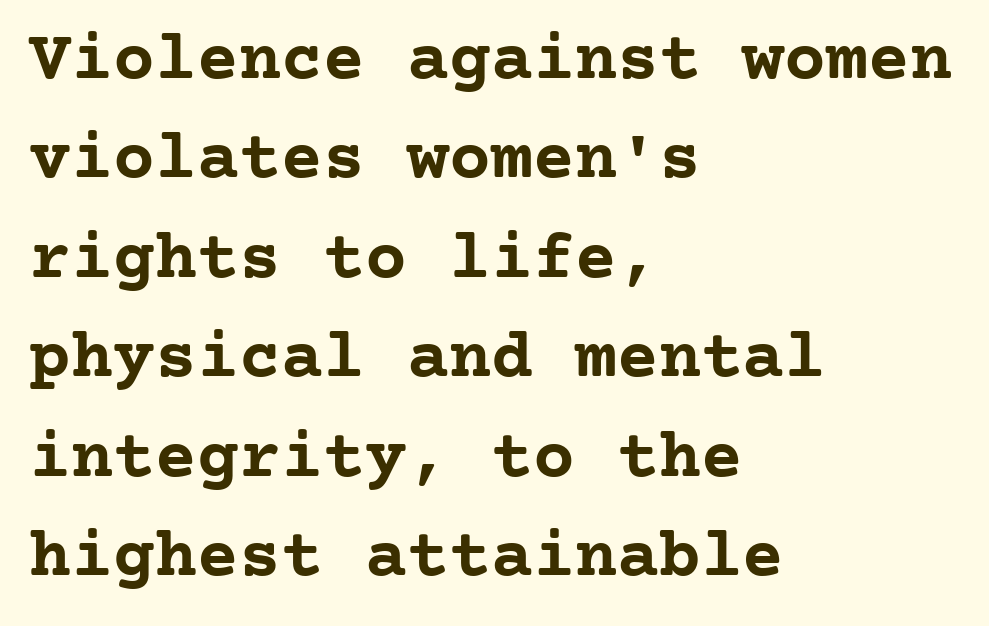
Q: Is the text bold? A: Yes.
Q: Is the text italic (slanted)? A: No, it is upright.
Q: Is the typeface a serif or a sans-serif typeface? A: Serif.
Q: Is the text underlined? A: No.
Q: How is the paragraph aligned? A: Left-aligned.
Q: Is the spacing between letters normal or unusually wide? A: Normal.
Q: Is the spacing between lines tight, normal or loose? A: Normal.
Q: Width (condensed, normal, or wide)? A: Normal.
Q: Stroke contrast? A: Low.
Q: x-height? A: Medium.
Q: Monospaced? A: Yes.
